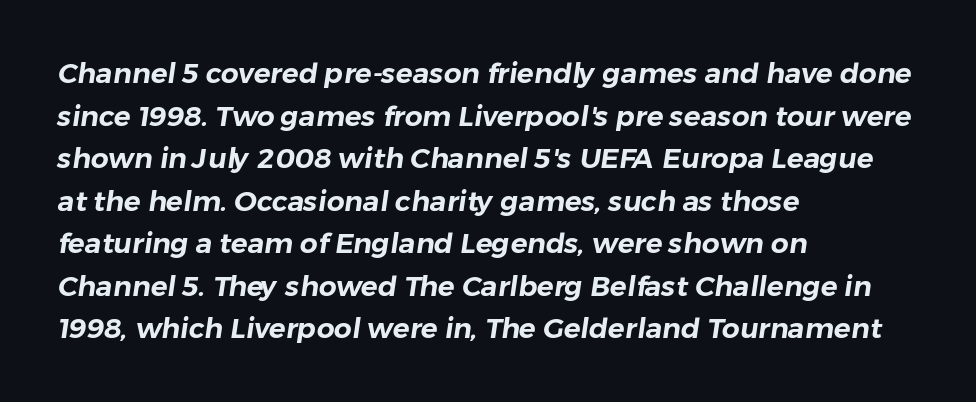
Q: Is the typeface a serif or a sans-serif typeface? A: Sans-serif.
Q: Is the text underlined? A: No.
Q: How is the paragraph aligned? A: Left-aligned.
Q: Is the spacing between letters normal or unusually wide? A: Normal.
Q: Is the spacing between lines tight, normal or loose? A: Normal.
Q: Width (condensed, normal, or wide)? A: Normal.
Q: Stroke contrast? A: Low.
Q: x-height? A: Medium.
Q: Monospaced? A: No.
